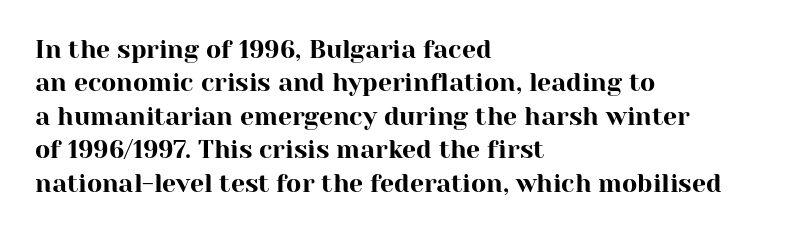
The image shows 25 px text type, upright; set left-aligned, normal line spacing (1.34x), normal letter spacing, not underlined.
